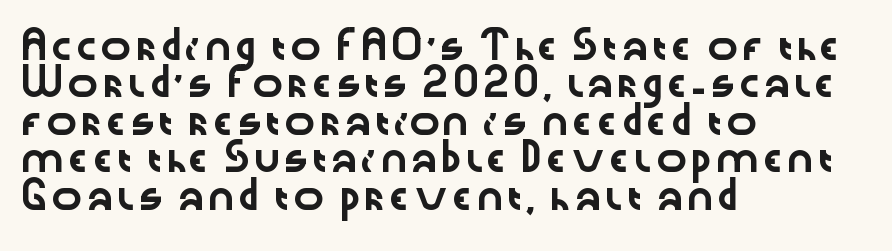
Q: Is the text italic (slanted)? A: No, it is upright.
Q: Is the text underlined? A: No.
Q: How is the paragraph aligned? A: Left-aligned.
Q: Is the spacing between letters normal or unusually wide? A: Normal.
Q: Is the spacing between lines tight, normal or loose? A: Normal.
